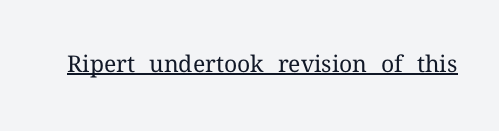
Students, observe the line beneath the letters — that is underlining. You can tell it's not italic because the verticals are truly vertical. Stems here are at most as thick as an everyday book face. Between one letter and the next there's only the usual sliver of space.
